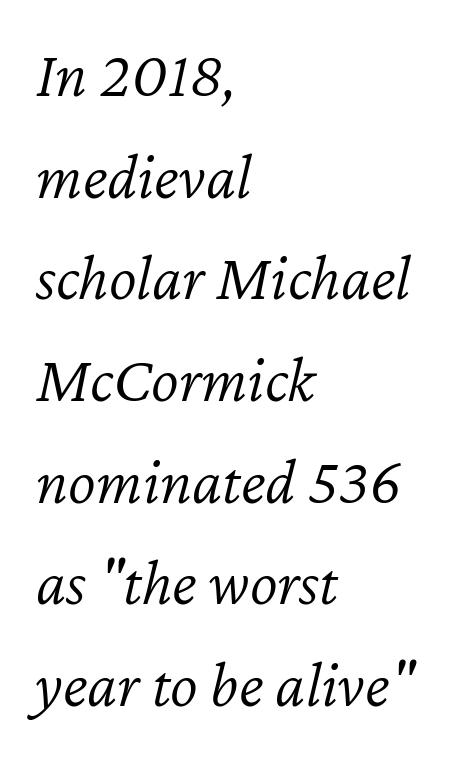
{"italic": "yes", "lean": "right", "slant_degrees": 12, "bold": "no", "weight": "light", "width": "normal", "stroke_contrast": "low", "x_height": "medium", "monospaced": "no", "underline": "no", "align": "left", "line_spacing": "normal", "line_spacing_ratio": 1.54, "letter_spacing": "normal", "letter_spacing_em": 0.0, "glyph_px": 66}
